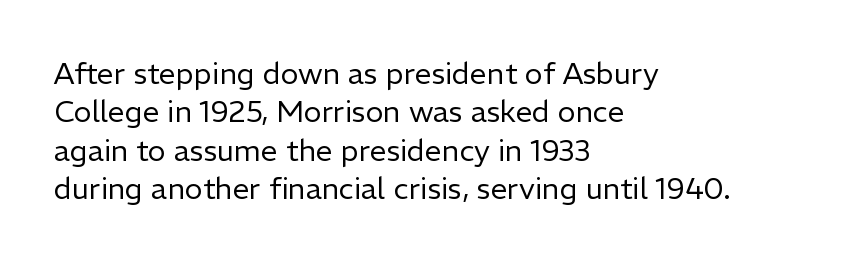
The image shows 30 px regular-weight sans-serif type, upright; set left-aligned, normal line spacing (1.28x), normal letter spacing, not underlined; low stroke contrast and a medium x-height.
